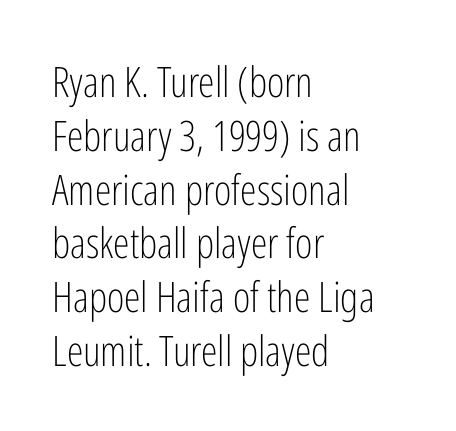
{"serif": "no", "italic": "no", "bold": "no", "weight": "light", "width": "condensed", "stroke_contrast": "low", "x_height": "medium", "monospaced": "no", "underline": "no", "align": "left", "line_spacing": "normal", "line_spacing_ratio": 1.28, "letter_spacing": "normal", "letter_spacing_em": 0.0, "glyph_px": 42}
